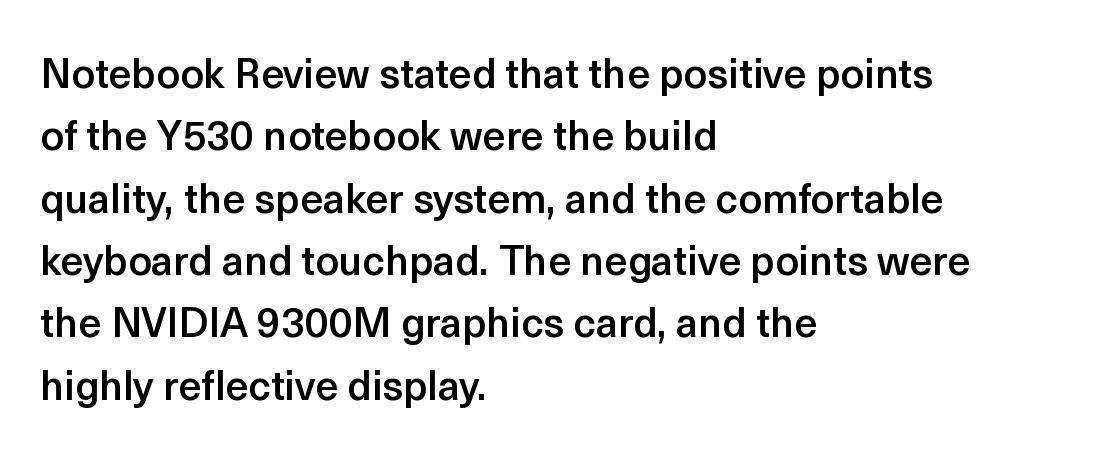
{"serif": "no", "italic": "no", "bold": "semi", "weight": "semibold", "width": "normal", "x_height": "medium", "monospaced": "no", "underline": "no", "align": "left", "line_spacing": "normal", "line_spacing_ratio": 1.52, "letter_spacing": "normal", "letter_spacing_em": 0.0, "glyph_px": 41}
